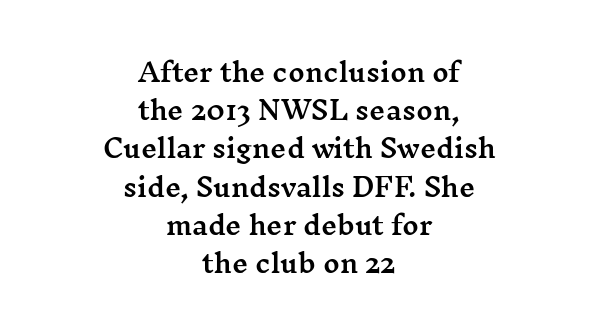
This rendering leaves character spacing at its baseline value. Bare-footed words on every line. The leading is moderate, giving the passage an even texture. Does the lettering tilt? It doesn't — this is upright.
